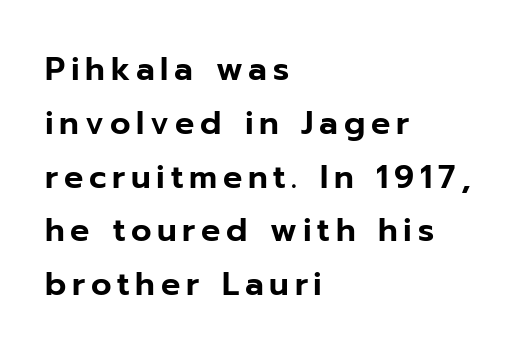
{"serif": "no", "italic": "no", "width": "normal", "stroke_contrast": "low", "x_height": "medium", "monospaced": "no", "underline": "no", "align": "left", "line_spacing": "normal", "line_spacing_ratio": 1.68, "glyph_px": 32}
